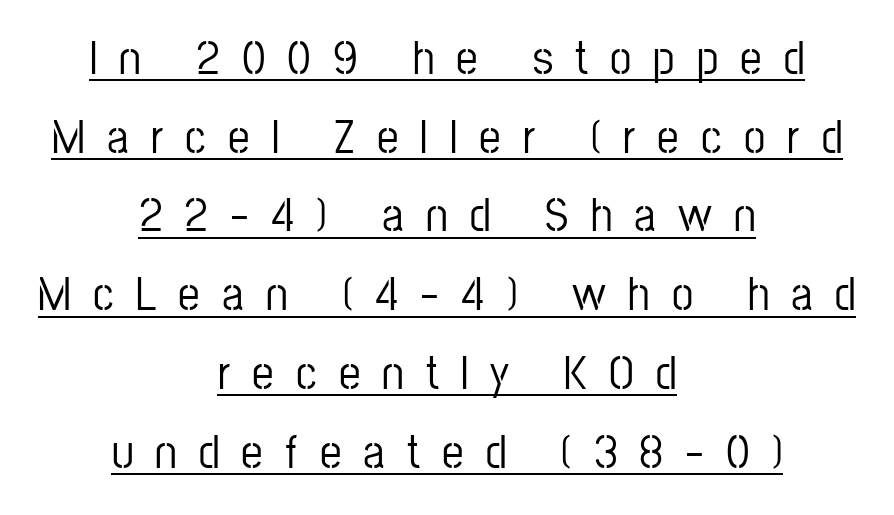
When letters stand straight like this, we call the style roman or upright. The lines sit at an ordinary, default distance from one another. Look at the tracking — it's clearly loosened, letters drifting apart. Do the characters align in a grid? No, the font is proportional.
